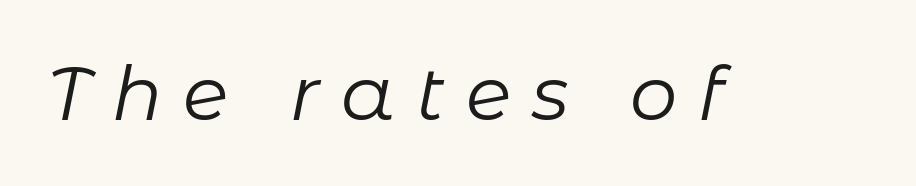
The image shows 75 px regular-weight type, italic (leaning right); set unusually wide letter spacing (+0.28 em), not underlined; low stroke contrast and a medium x-height.
